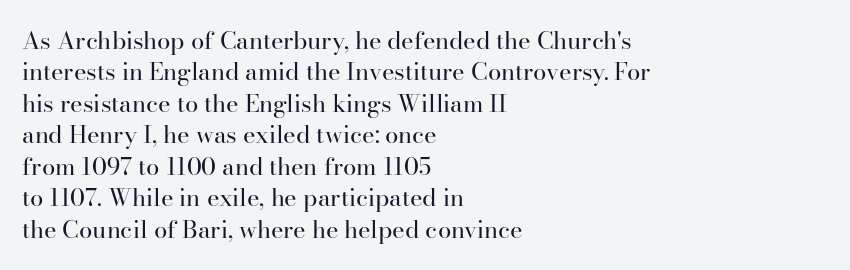
What stands out about the letter spacing? Nothing — it is the standard amount. Unmarked baselines from the first word to the last. The rendering anchors every line to the left-hand side. Regarding leading, the lines here are spaced in the standard way. Compared with a typical body face, this is equally light or lighter still. In terms of posture, this sample is upright.
